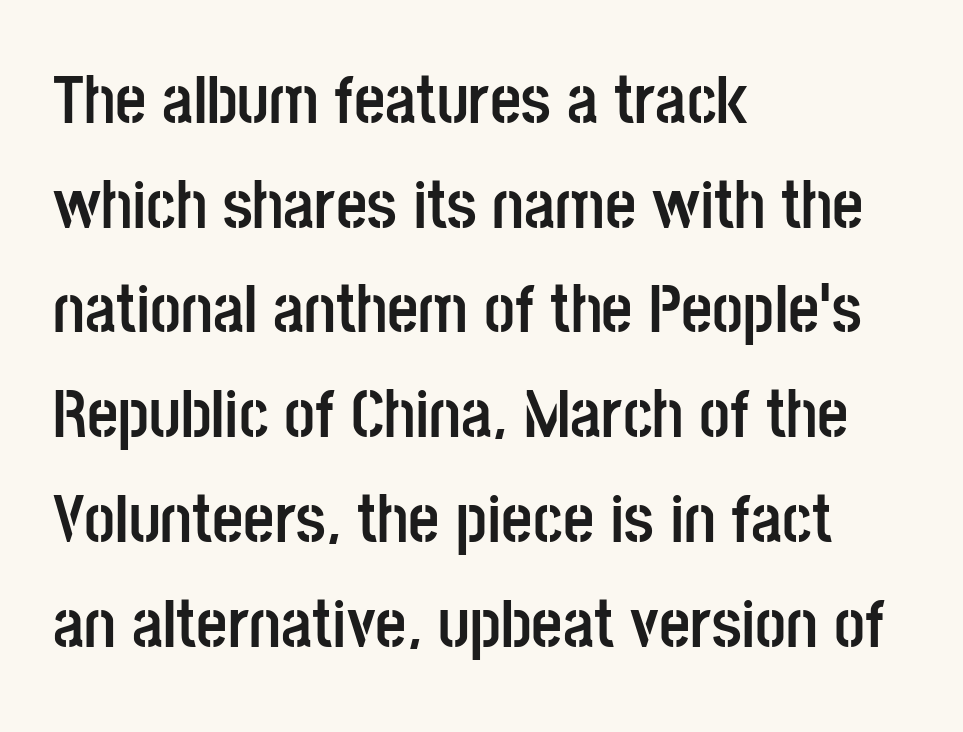
Typographically, this falls in the sans-serif category. Horizontal bands of white between lines are of average thickness. Posture: straight, roman, zero tilt. Look at the tracking — it's just the regular setting, nothing added. In CSS terms this would be text-align: left. Plenty of ink on the page — the face is bold.
